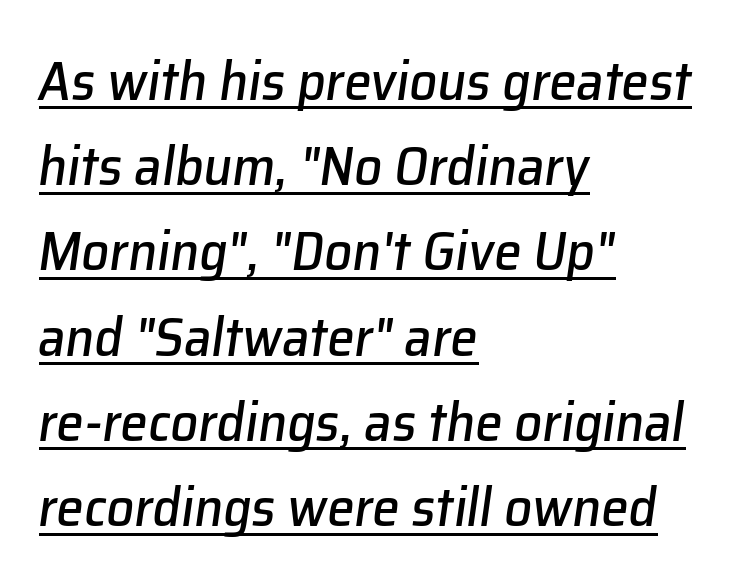
The image shows 55 px text type, italic (leaning right); set left-aligned, normal line spacing (1.55x), normal letter spacing, underlined; low stroke contrast and a medium x-height.
